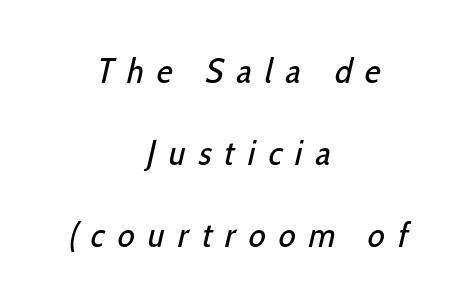
{"serif": "no", "bold": "no", "weight": "regular", "width": "condensed", "stroke_contrast": "low", "x_height": "medium", "monospaced": "no", "underline": "no", "align": "center", "line_spacing": "loose", "line_spacing_ratio": 2.35, "letter_spacing": "wide", "letter_spacing_em": 0.38, "glyph_px": 35}
